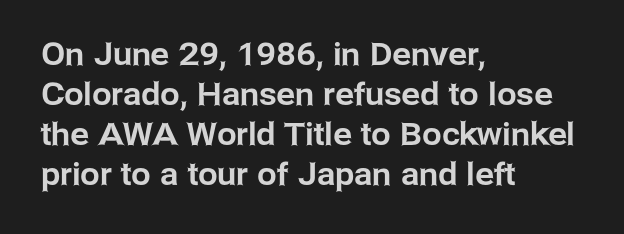
{"serif": "no", "italic": "no", "width": "normal", "stroke_contrast": "low", "x_height": "medium", "monospaced": "no", "underline": "no", "align": "left", "line_spacing": "normal", "line_spacing_ratio": 1.29, "letter_spacing": "normal", "letter_spacing_em": 0.0, "glyph_px": 31}
